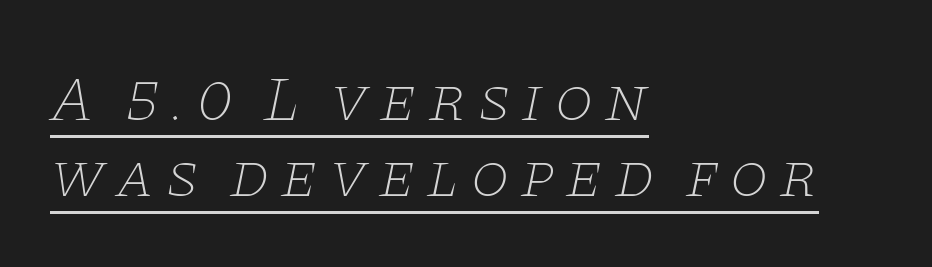
The typesetting does not lean heavy: it is not bold. The face used here appears with an underline applied. When letters slant like this, we call the style italic. The letters advance in unequal steps, a hallmark of proportional type.
